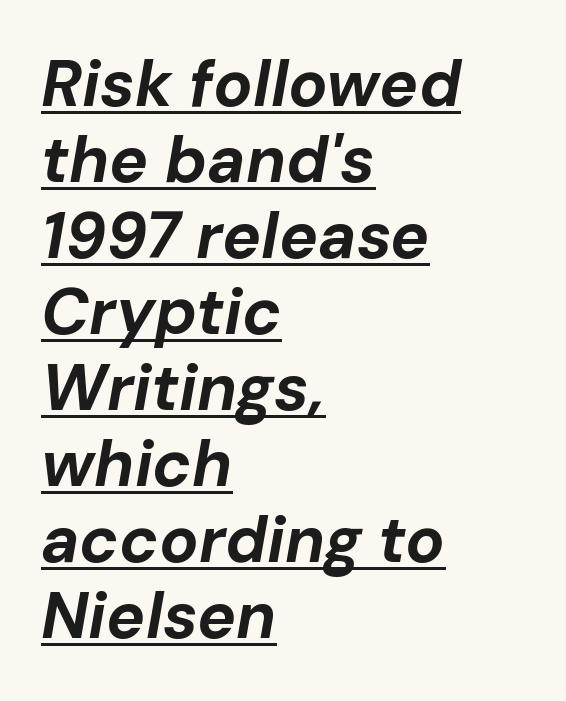
Underlined type. You could not count columns in this text — the font is proportionally spaced. Compared with an ordinary text face, these strokes are far heavier — a full bold. There's an unmistakable incline to the writing here.
